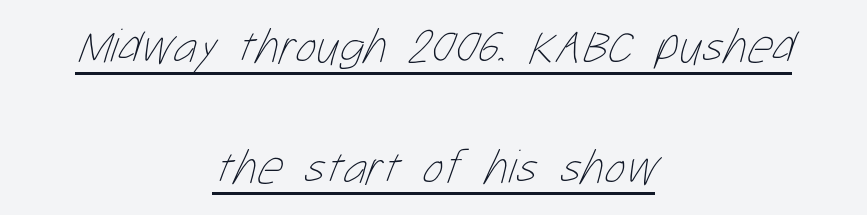
{"bold": "no", "weight": "thin", "width": "condensed", "stroke_contrast": "low", "x_height": "medium", "monospaced": "no", "underline": "yes", "align": "center", "line_spacing": "loose", "line_spacing_ratio": 2.46, "letter_spacing": "normal", "letter_spacing_em": 0.0, "glyph_px": 49}
